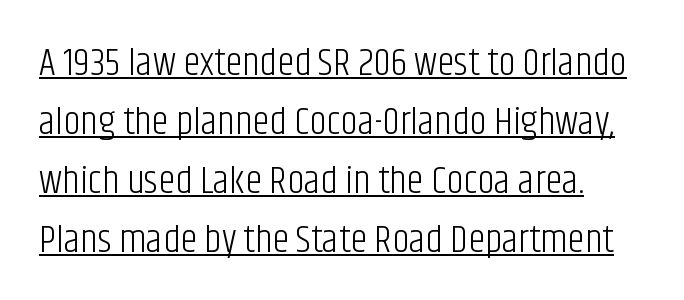
{"serif": "no", "italic": "no", "bold": "no", "weight": "light", "width": "condensed", "stroke_contrast": "low", "x_height": "large", "monospaced": "no", "underline": "yes", "align": "left", "line_spacing": "normal", "line_spacing_ratio": 1.51, "letter_spacing": "normal", "letter_spacing_em": 0.0, "glyph_px": 39}
